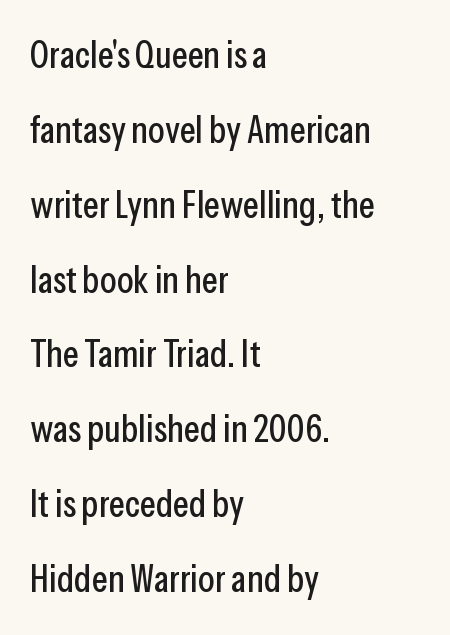
The image shows 38 px condensed sans-serif type, upright; set left-aligned, loose line spacing (1.97x), normal letter spacing, not underlined; low stroke contrast and a medium x-height.
